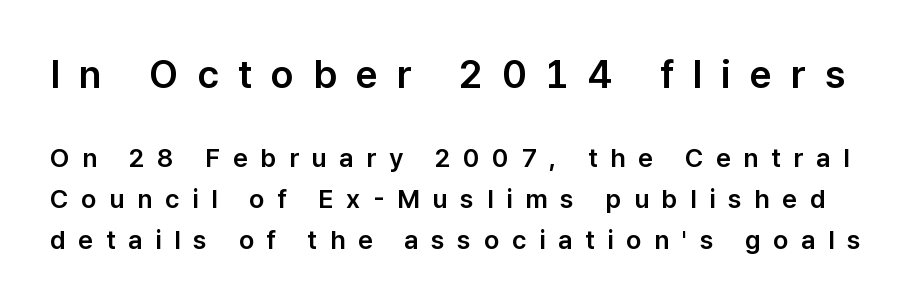
{"serif": "no", "italic": "no", "width": "normal", "stroke_contrast": "low", "x_height": "medium", "monospaced": "no", "underline": "no", "line_spacing": "normal", "line_spacing_ratio": 1.57, "letter_spacing": "wide", "letter_spacing_em": 0.49, "larger_block": "first", "size_ratio": 1.5, "glyph_px": 39}
